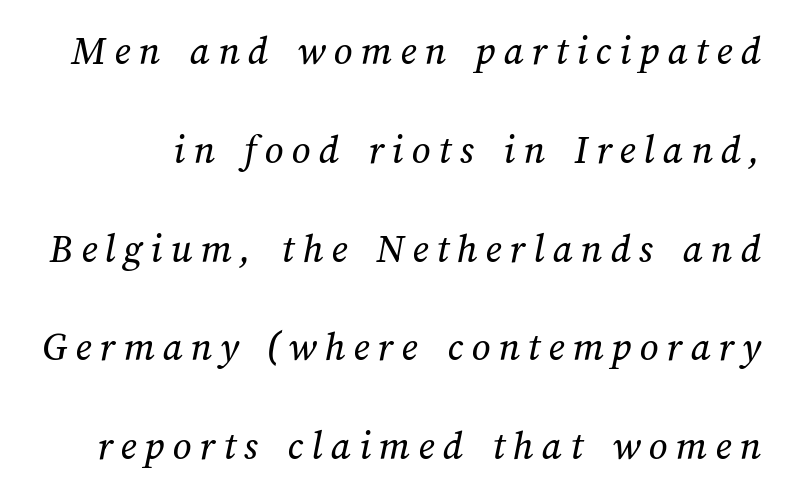
{"width": "normal", "stroke_contrast": "medium", "x_height": "medium", "monospaced": "no", "underline": "no", "line_spacing": "loose", "line_spacing_ratio": 2.41, "letter_spacing": "wide", "letter_spacing_em": 0.2, "glyph_px": 41}
